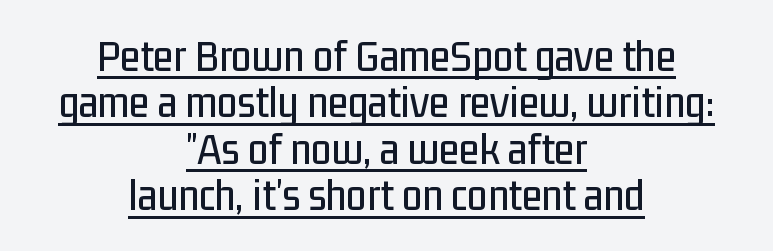
Which margin do the lines hug? Neither — every line sits in the middle. You could call the tracking neutral — neither tight nor loose. Somebody hit Ctrl+U on this one — the words are underlined. Do the letters lean? They stand straight. Does the type have serifs? No, each stem ends abruptly. Do the characters align in a grid? No, the font is proportional.
